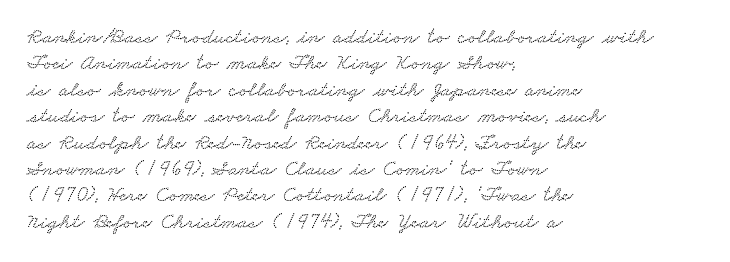
{"underline": "no", "align": "left", "line_spacing_ratio": 1.2, "letter_spacing": "normal", "letter_spacing_em": 0.0, "glyph_px": 22}
